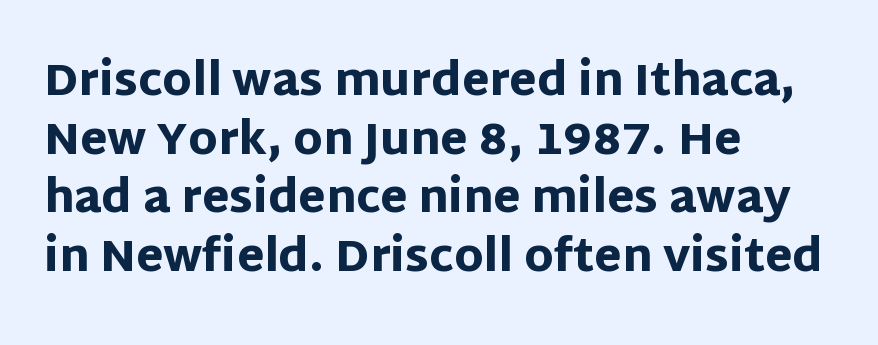
Q: Is the text bold? A: Yes.
Q: Is the text italic (slanted)? A: No, it is upright.
Q: Is the typeface a serif or a sans-serif typeface? A: Sans-serif.
Q: Is the text underlined? A: No.
Q: How is the paragraph aligned? A: Left-aligned.
Q: Is the spacing between letters normal or unusually wide? A: Normal.
Q: Is the spacing between lines tight, normal or loose? A: Normal.
Q: Width (condensed, normal, or wide)? A: Normal.
Q: Stroke contrast? A: Low.
Q: x-height? A: Large.
Q: Monospaced? A: No.
